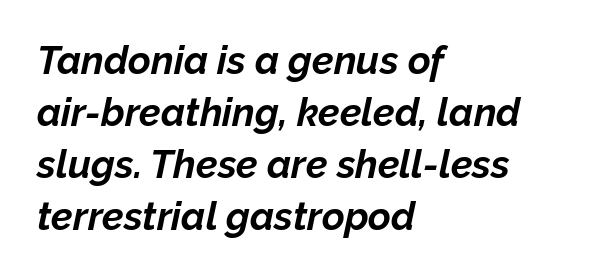
The image shows 39 px bold type, italic (leaning right); set left-aligned, normal line spacing (1.33x), normal letter spacing, not underlined; low stroke contrast and a medium x-height.
